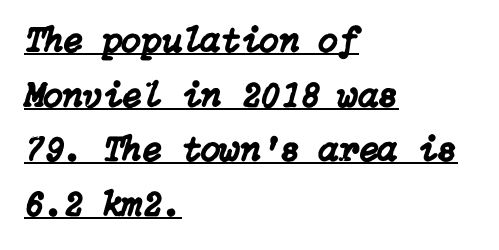
{"italic": "yes", "lean": "right", "slant_degrees": 15, "width": "normal", "stroke_contrast": "low", "x_height": "medium", "underline": "yes", "align": "left", "line_spacing": "normal", "line_spacing_ratio": 1.52, "letter_spacing": "normal", "letter_spacing_em": 0.0, "glyph_px": 36}
